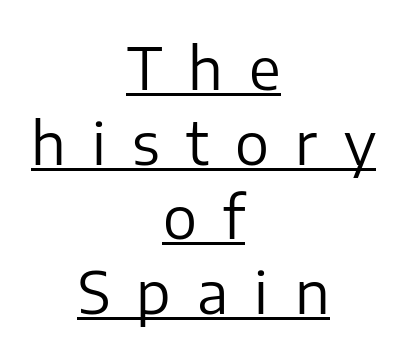
{"serif": "no", "italic": "no", "bold": "no", "weight": "regular", "width": "normal", "stroke_contrast": "low", "x_height": "medium", "monospaced": "no", "underline": "yes", "align": "center", "line_spacing": "normal", "line_spacing_ratio": 1.31, "letter_spacing": "wide", "letter_spacing_em": 0.46, "glyph_px": 57}
